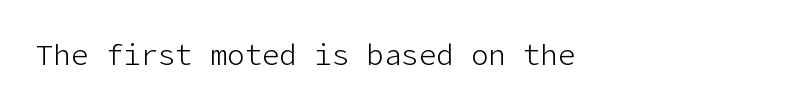
{"serif": "no", "italic": "no", "bold": "no", "weight": "light", "width": "normal", "stroke_contrast": "low", "x_height": "medium", "underline": "no", "letter_spacing": "normal", "letter_spacing_em": 0.0, "glyph_px": 29}
